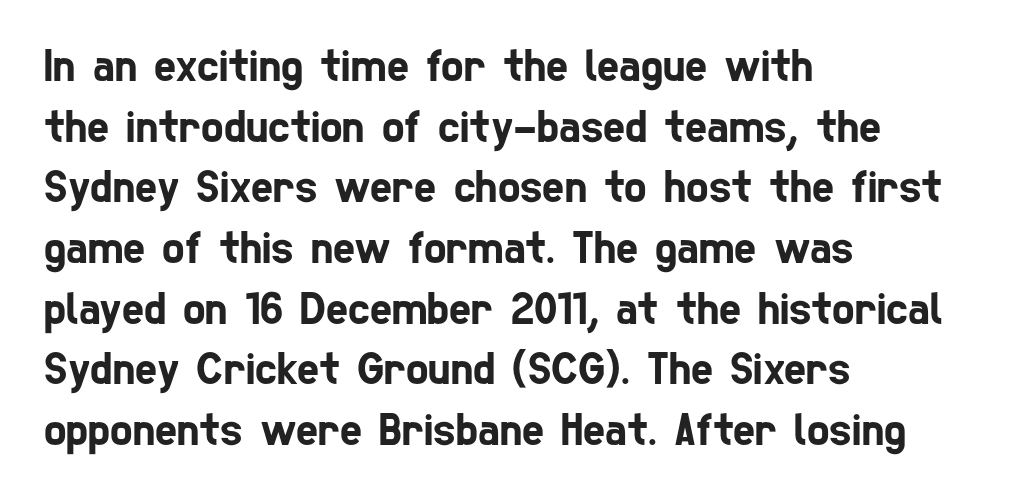
{"serif": "no", "width": "condensed", "stroke_contrast": "low", "x_height": "medium", "monospaced": "no", "underline": "no", "align": "left", "line_spacing": "normal", "line_spacing_ratio": 1.29, "letter_spacing": "normal", "letter_spacing_em": 0.0, "glyph_px": 47}
